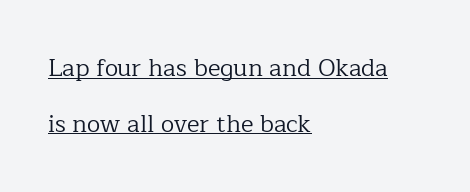
The image shows 24 px text type, upright; set left-aligned, loose line spacing (2.32x), normal letter spacing, underlined.
